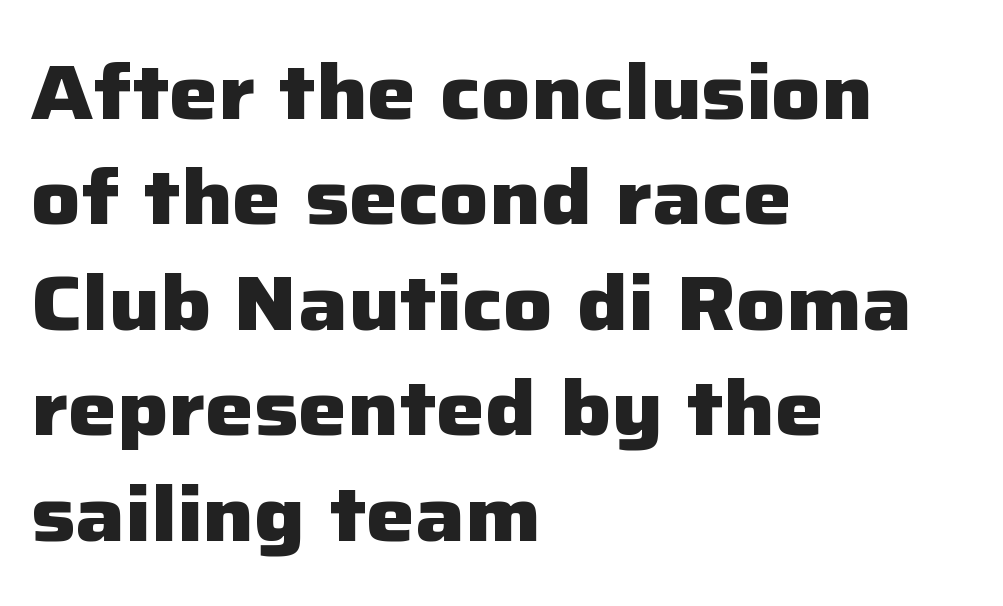
{"serif": "no", "italic": "no", "bold": "yes", "weight": "heavy", "width": "normal", "stroke_contrast": "low", "x_height": "medium", "monospaced": "no", "underline": "no", "align": "left", "line_spacing": "normal", "line_spacing_ratio": 1.37, "letter_spacing": "normal", "letter_spacing_em": 0.0, "glyph_px": 77}
